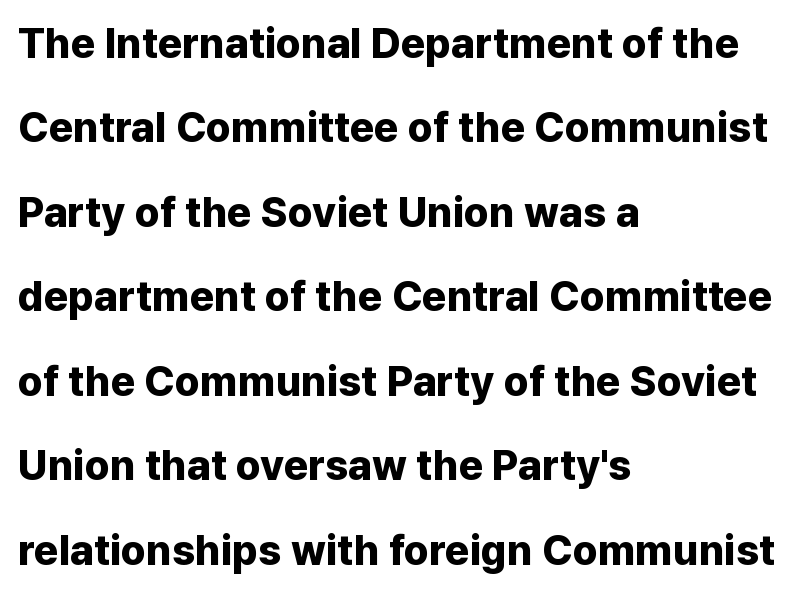
{"serif": "no", "italic": "no", "bold": "yes", "weight": "bold", "width": "normal", "stroke_contrast": "low", "x_height": "medium", "monospaced": "no", "underline": "no", "align": "left", "line_spacing": "loose", "line_spacing_ratio": 2.01, "letter_spacing": "normal", "letter_spacing_em": 0.0, "glyph_px": 42}
